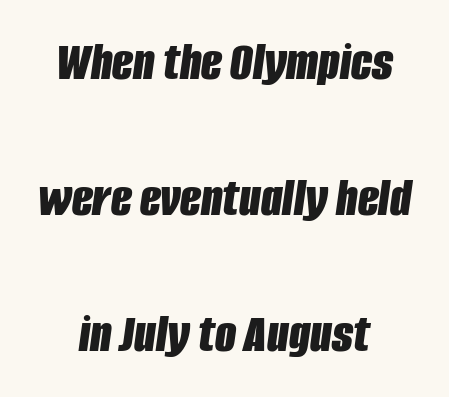
Q: Is the text bold? A: Yes.
Q: Is the text italic (slanted)? A: Yes, it leans right by about 8 degrees.
Q: Is the text underlined? A: No.
Q: How is the paragraph aligned? A: Centered.
Q: Is the spacing between letters normal or unusually wide? A: Normal.
Q: Is the spacing between lines tight, normal or loose? A: Loose.
Q: Width (condensed, normal, or wide)? A: Condensed.
Q: Stroke contrast? A: Low.
Q: x-height? A: Large.
Q: Monospaced? A: No.
